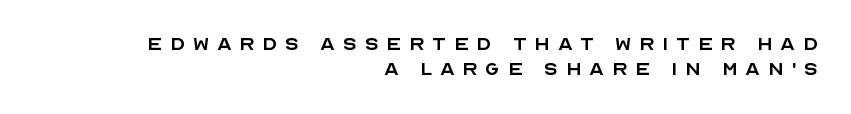
The axis of the letterforms is exactly vertical. Display-style spreading of the glyphs; the letterfit is very open. Alignment: flush right. The lines are packed closely together with very little leading. Weight class: somewhere from thin through regular.
